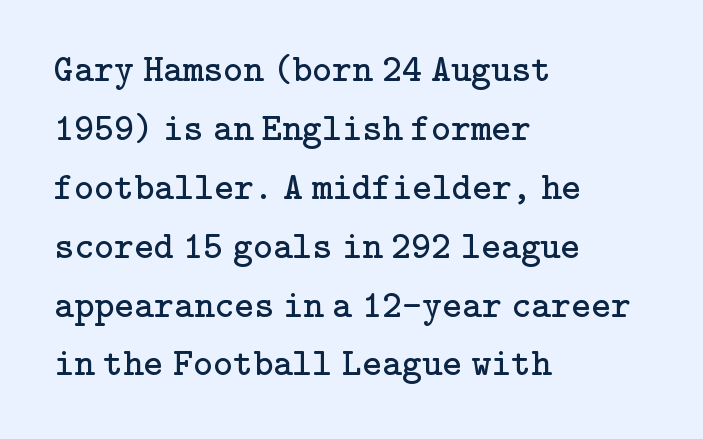
The image shows 38 px regular-weight serif type, upright; set left-aligned, normal line spacing (1.55x), normal letter spacing, not underlined; low stroke contrast and a medium x-height.
